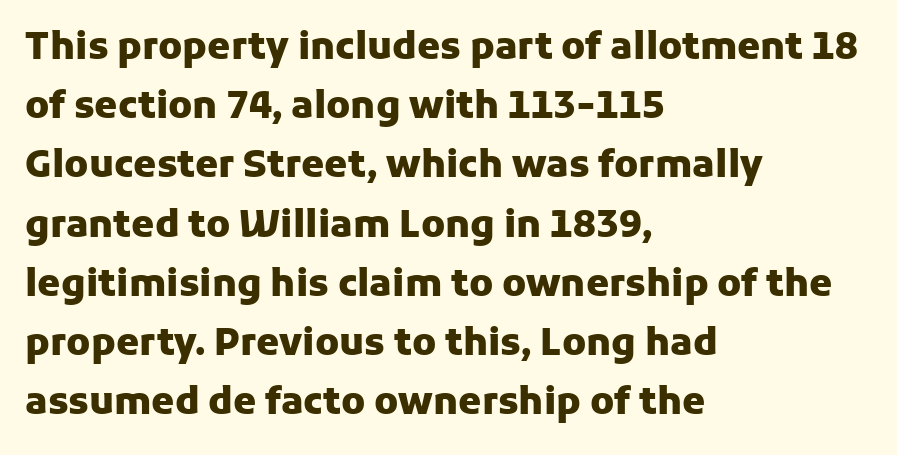
{"serif": "no", "italic": "no", "bold": "yes", "weight": "heavy", "width": "normal", "stroke_contrast": "low", "x_height": "medium", "monospaced": "no", "underline": "no", "align": "left", "line_spacing": "normal", "line_spacing_ratio": 1.6, "letter_spacing": "normal", "letter_spacing_em": 0.0, "glyph_px": 37}
